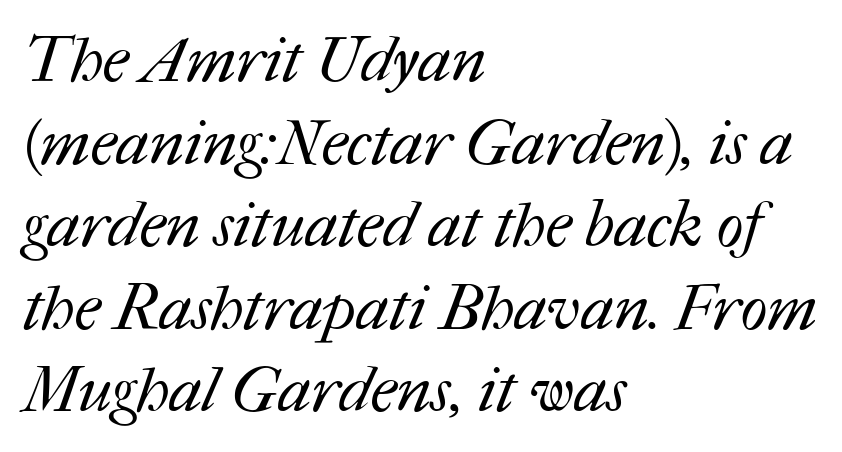
{"bold": "no", "weight": "regular", "width": "normal", "stroke_contrast": "medium", "x_height": "medium", "monospaced": "no", "underline": "no", "align": "left", "line_spacing": "normal", "line_spacing_ratio": 1.31, "letter_spacing": "normal", "letter_spacing_em": 0.0, "glyph_px": 63}
